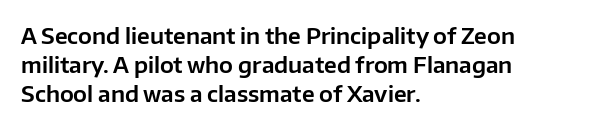
Q: Is the text italic (slanted)? A: No, it is upright.
Q: Is the text underlined? A: No.
Q: How is the paragraph aligned? A: Left-aligned.
Q: Is the spacing between letters normal or unusually wide? A: Normal.
Q: Is the spacing between lines tight, normal or loose? A: Normal.
